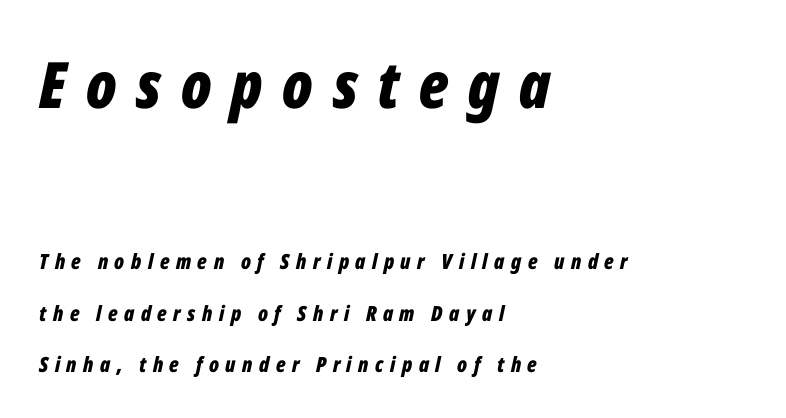
The image shows 64 px bold, condensed type, italic (leaning right); set left-aligned, loose line spacing (2.44x), unusually wide letter spacing (+0.31 em), not underlined; the first (top) block is 3.05x larger; low stroke contrast and a medium x-height.
